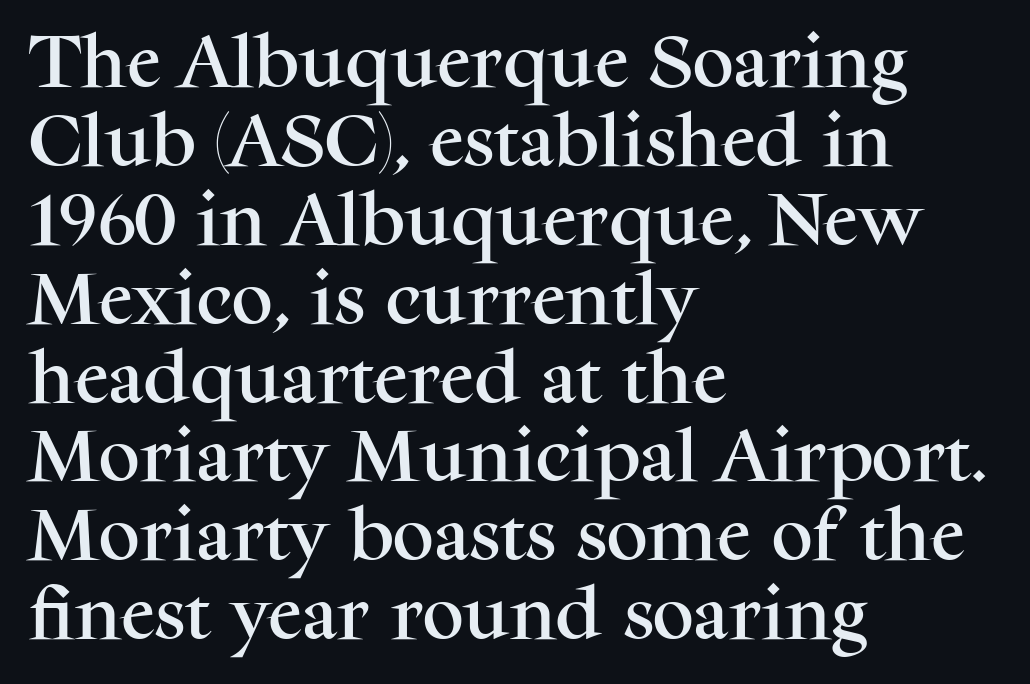
{"serif": "yes", "italic": "no", "width": "normal", "stroke_contrast": "medium", "x_height": "medium", "monospaced": "no", "underline": "no", "align": "left", "line_spacing": "normal", "line_spacing_ratio": 1.36, "letter_spacing": "normal", "letter_spacing_em": 0.0, "glyph_px": 58}
